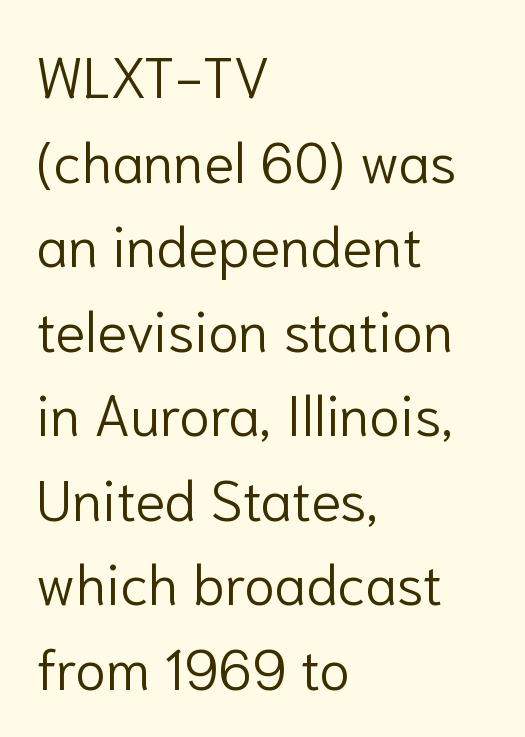
Each new line begins a customary step beneath the previous one. Characters remain perfectly vertical along every line. Tracking here is standard; glyphs follow each other at the usual distance. Anything drawn beneath the words? Only blank space.
